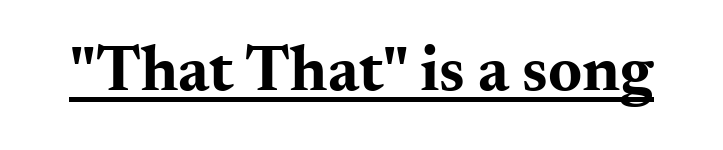
Note the varied advance widths — an 'i' is clearly narrower than an 'm'. The line texture is even and compact thanks to regular tracking. A typographer would call this underscored text. Summary of weight: heavy, a full bold. Notice how the stems are strictly vertical — no italics here.
